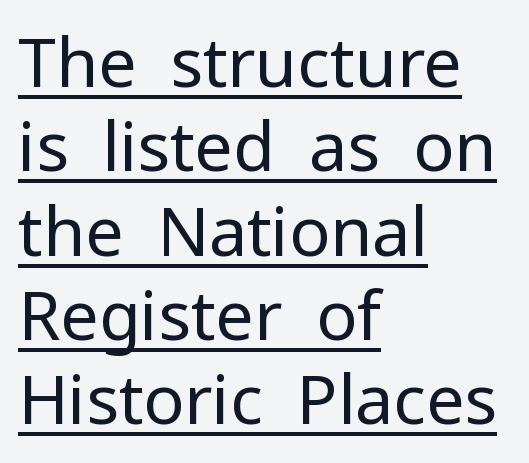
Q: Is the text bold? A: No.
Q: Is the text italic (slanted)? A: No, it is upright.
Q: Is the typeface a serif or a sans-serif typeface? A: Sans-serif.
Q: Is the text underlined? A: Yes.
Q: How is the paragraph aligned? A: Left-aligned.
Q: Is the spacing between letters normal or unusually wide? A: Normal.
Q: Width (condensed, normal, or wide)? A: Normal.
Q: Stroke contrast? A: Low.
Q: x-height? A: Medium.
Q: Monospaced? A: No.
